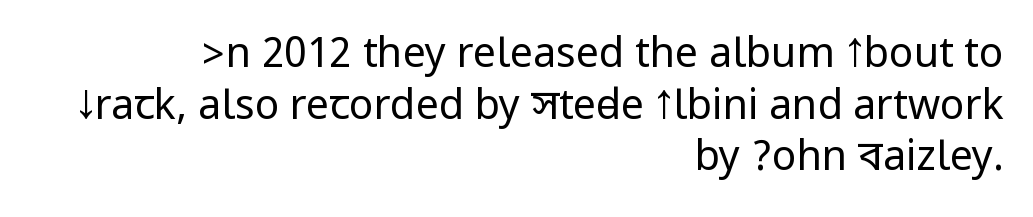
Q: Is the text bold? A: No.
Q: Is the text italic (slanted)? A: No, it is upright.
Q: Is the typeface a serif or a sans-serif typeface? A: Sans-serif.
Q: Is the text underlined? A: No.
Q: How is the paragraph aligned? A: Right-aligned.
Q: Is the spacing between letters normal or unusually wide? A: Normal.
Q: Is the spacing between lines tight, normal or loose? A: Normal.
Q: Width (condensed, normal, or wide)? A: Condensed.
Q: Stroke contrast? A: Low.
